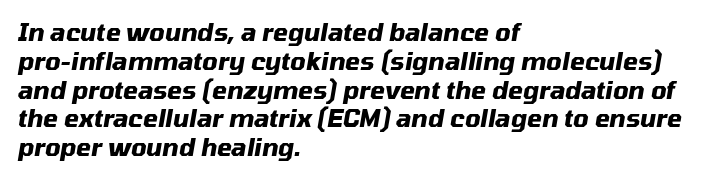
Plain, unruled lines of type. The text carries the slant typical of an italic or oblique font. Chunky letters — that's bold for sure. Characters follow at the spacing the type designer built in.
